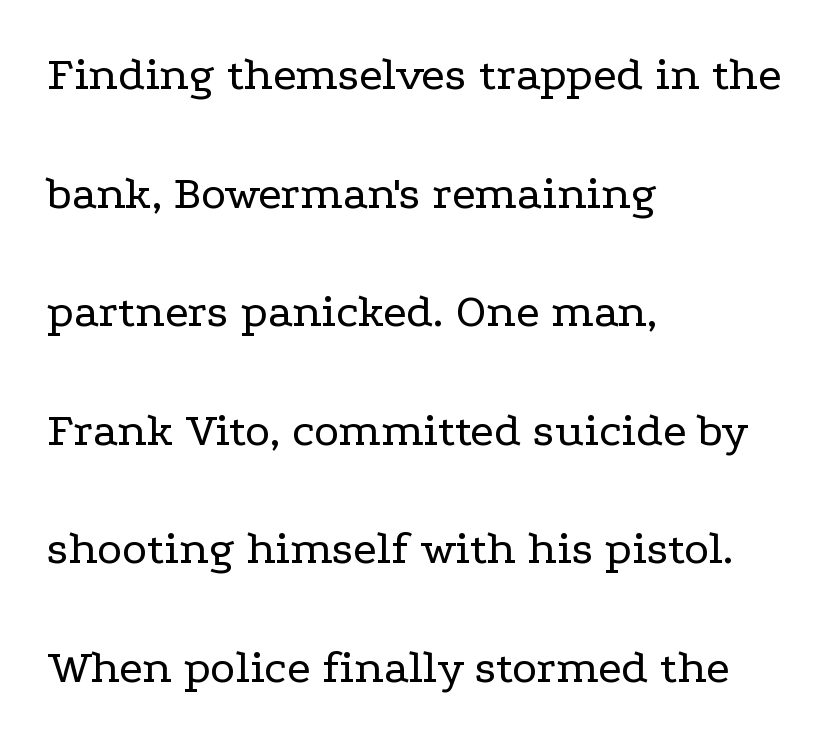
Q: Is the text bold? A: No.
Q: Is the text italic (slanted)? A: No, it is upright.
Q: Is the typeface a serif or a sans-serif typeface? A: Serif.
Q: Is the text underlined? A: No.
Q: How is the paragraph aligned? A: Left-aligned.
Q: Is the spacing between letters normal or unusually wide? A: Normal.
Q: Is the spacing between lines tight, normal or loose? A: Loose.
Q: Width (condensed, normal, or wide)? A: Wide.
Q: Stroke contrast? A: Low.
Q: x-height? A: Medium.
Q: Monospaced? A: No.
